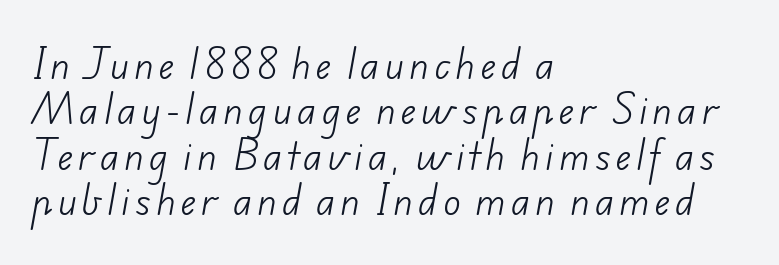
Q: Is the text bold? A: No.
Q: Is the typeface a serif or a sans-serif typeface? A: Sans-serif.
Q: Is the text underlined? A: No.
Q: How is the paragraph aligned? A: Left-aligned.
Q: Is the spacing between lines tight, normal or loose? A: Normal.
Q: Width (condensed, normal, or wide)? A: Normal.
Q: Stroke contrast? A: Low.
Q: x-height? A: Small.
Q: Monospaced? A: No.
